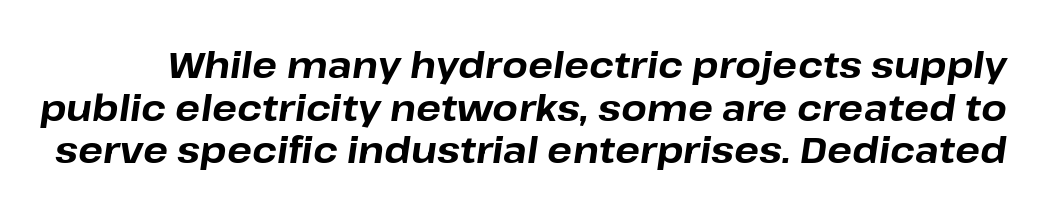
Varying glyph widths throughout — classic text-font behaviour. Each word holds together tightly as a unit, with standard inter-letter gaps. Compared with an ordinary text face, these strokes are far heavier — a full bold. Vertically, the passage feels compressed, each row crowding the next.
